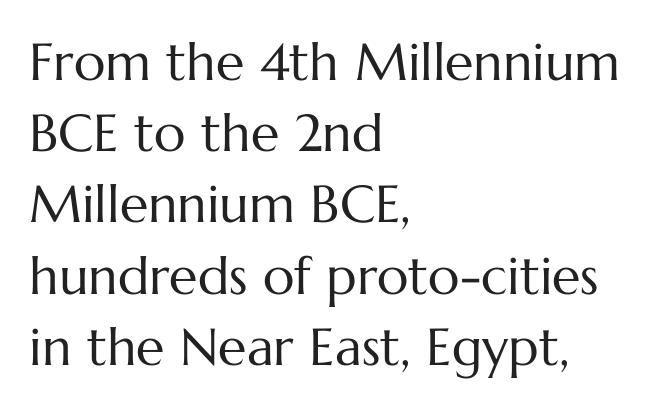
The image shows 52 px regular-weight type, upright; set left-aligned, normal line spacing (1.37x), normal letter spacing, not underlined; medium stroke contrast and a medium x-height.
